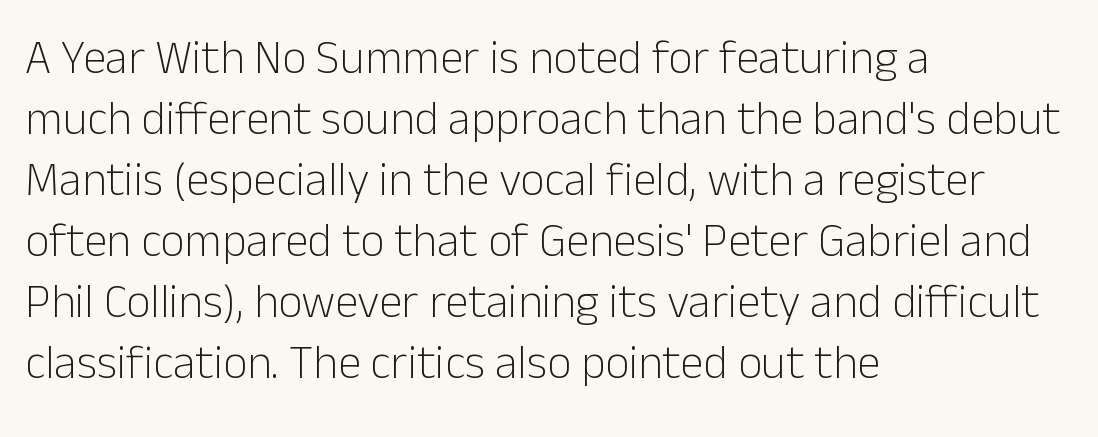
The image shows 47 px light sans-serif type, upright; set left-aligned, normal line spacing (1.3x), normal letter spacing, not underlined; low stroke contrast and a medium x-height.
